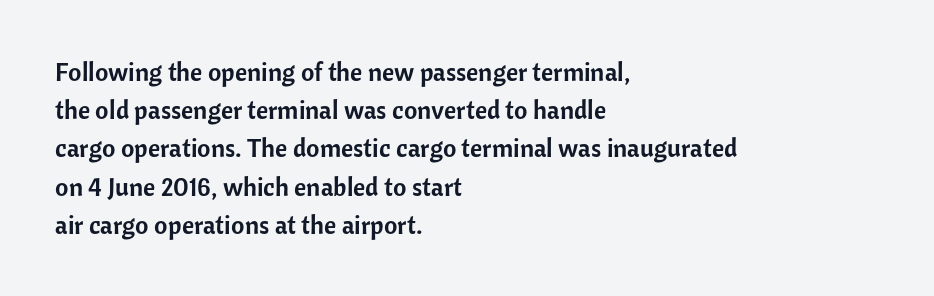
Q: Is the text italic (slanted)? A: No, it is upright.
Q: Is the text underlined? A: No.
Q: How is the paragraph aligned? A: Left-aligned.
Q: Is the spacing between letters normal or unusually wide? A: Normal.
Q: Is the spacing between lines tight, normal or loose? A: Normal.
